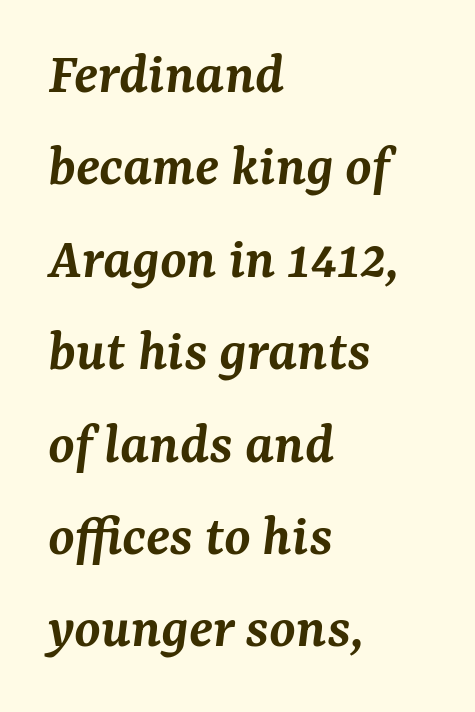
{"serif": "yes", "italic": "yes", "lean": "right", "slant_degrees": 7, "bold": "semi", "weight": "semibold", "width": "normal", "stroke_contrast": "medium", "x_height": "medium", "monospaced": "no", "underline": "no", "align": "left", "line_spacing": "normal", "line_spacing_ratio": 1.54, "letter_spacing": "normal", "letter_spacing_em": 0.0, "glyph_px": 60}
